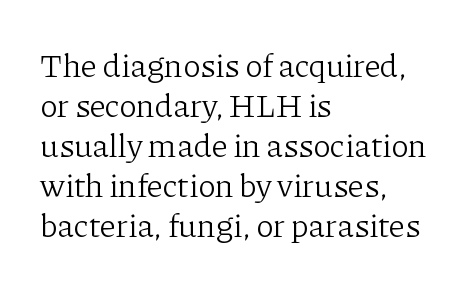
{"serif": "yes", "italic": "no", "bold": "no", "weight": "light", "width": "normal", "stroke_contrast": "low", "x_height": "medium", "monospaced": "no", "underline": "no", "align": "left", "line_spacing_ratio": 1.21, "letter_spacing": "normal", "letter_spacing_em": 0.0, "glyph_px": 33}
